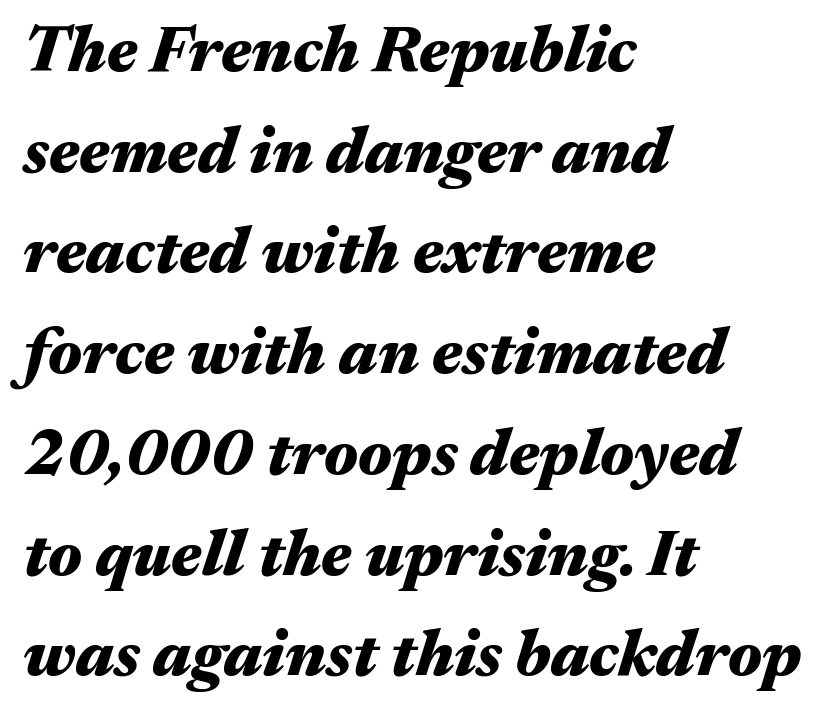
The image shows 65 px heavy, wide type, italic (leaning right); set left-aligned, normal line spacing (1.55x), normal letter spacing, not underlined; medium stroke contrast and a medium x-height.
